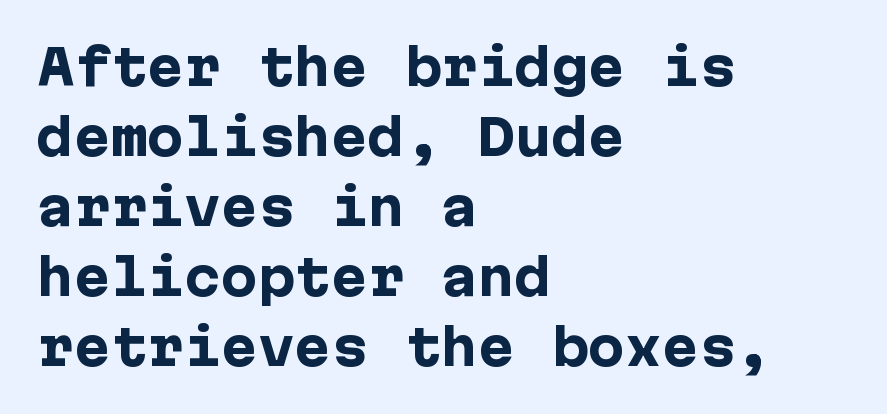
Q: Is the text bold? A: Yes.
Q: Is the text italic (slanted)? A: No, it is upright.
Q: Is the typeface a serif or a sans-serif typeface? A: Sans-serif.
Q: Is the text underlined? A: No.
Q: How is the paragraph aligned? A: Left-aligned.
Q: Is the spacing between letters normal or unusually wide? A: Normal.
Q: Is the spacing between lines tight, normal or loose? A: Normal.
Q: Width (condensed, normal, or wide)? A: Normal.
Q: Stroke contrast? A: Low.
Q: x-height? A: Medium.
